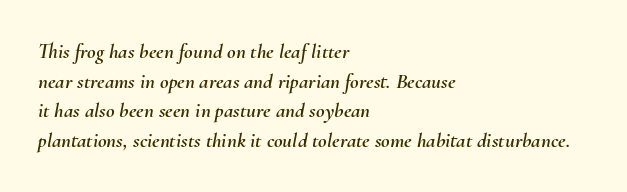
{"italic": "yes", "lean": "right", "slant_degrees": 10, "underline": "no", "align": "left", "line_spacing": "normal", "line_spacing_ratio": 1.41, "letter_spacing": "normal", "letter_spacing_em": 0.0, "glyph_px": 21}
